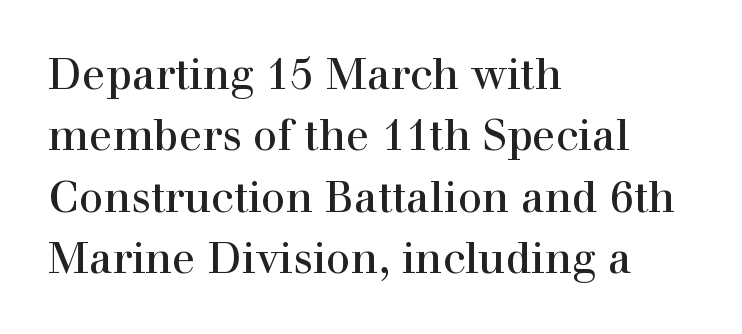
{"serif": "yes", "italic": "no", "width": "normal", "x_height": "medium", "monospaced": "no", "underline": "no", "align": "left", "line_spacing": "normal", "line_spacing_ratio": 1.43, "letter_spacing": "normal", "letter_spacing_em": 0.0, "glyph_px": 43}
